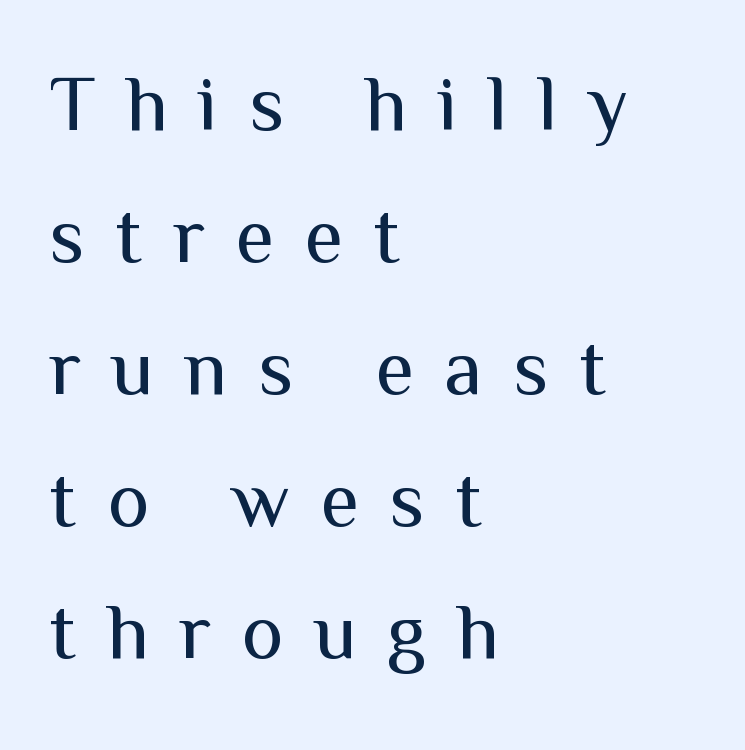
The image shows 79 px regular-weight sans-serif type, upright; set left-aligned, normal line spacing (1.67x), unusually wide letter spacing (+0.39 em), not underlined; medium stroke contrast and a medium x-height.
